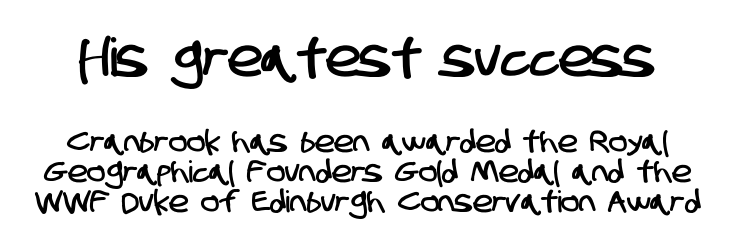
Is there much room between lines? No — they nearly touch. The typeface chosen for these lines omits serifs. The face used here is rendered with its standard letterfit. The string is rendered with underlining switched off. The face used here is proportionally spaced, like ordinary book or web type. Reading top to bottom, the characters get smaller at the block break.
